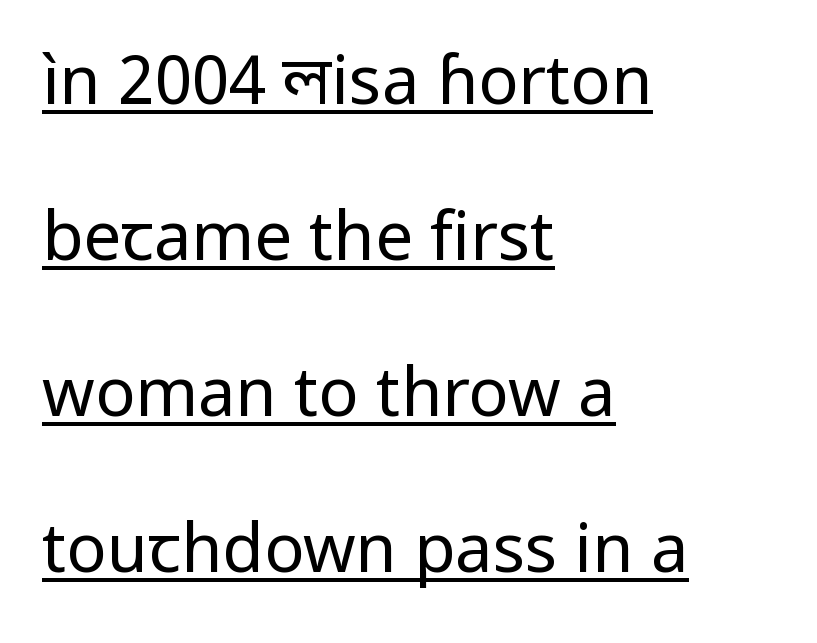
Q: Is the text bold? A: No.
Q: Is the text italic (slanted)? A: No, it is upright.
Q: Is the typeface a serif or a sans-serif typeface? A: Sans-serif.
Q: Is the text underlined? A: Yes.
Q: How is the paragraph aligned? A: Left-aligned.
Q: Is the spacing between letters normal or unusually wide? A: Normal.
Q: Is the spacing between lines tight, normal or loose? A: Loose.
Q: Width (condensed, normal, or wide)? A: Normal.
Q: Stroke contrast? A: Low.
Q: x-height? A: Medium.
Q: Monospaced? A: No.
